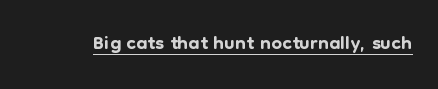
The image shows 30 px sans-serif type, upright; set normal letter spacing, underlined; low stroke contrast and a medium x-height.
